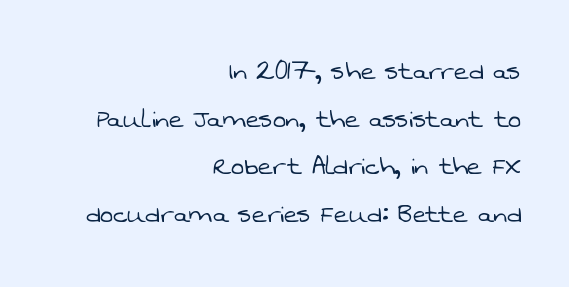
Bare-footed words on every line. No chunkiness to these letters — they're not bold. Character widths vary here, with narrow letters taking less room than wide ones. Spacing between characters is what you'd get straight out of the box.
